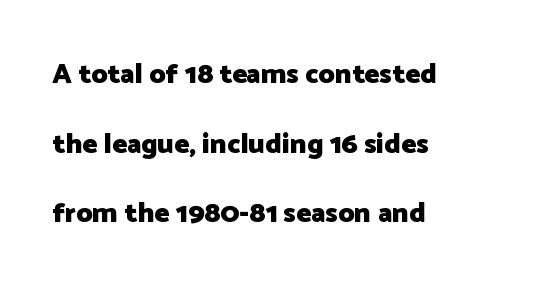
The image shows 28 px heavy sans-serif type, upright; set left-aligned, loose line spacing (2.49x), normal letter spacing, not underlined; low stroke contrast and a medium x-height.
